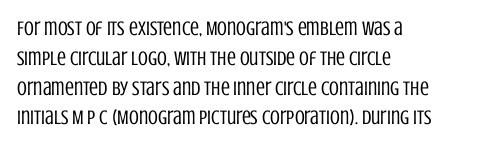
The image shows 20 px text type, upright; set left-aligned, normal line spacing (1.49x), normal letter spacing, not underlined.
